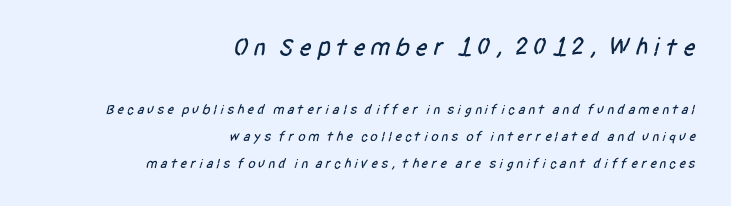
The image shows 25 px text type; set right-aligned, loose line spacing (1.9x), not underlined; the first (top) block is 1.79x larger.
